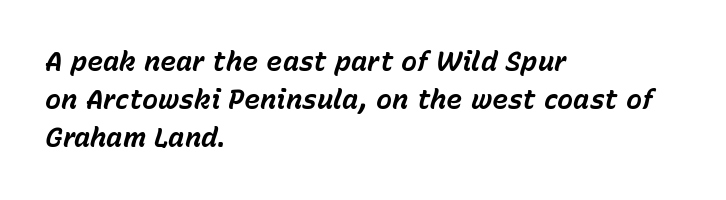
The image shows 27 px bold type, italic (leaning right); set left-aligned, normal line spacing (1.41x), normal letter spacing, not underlined.
